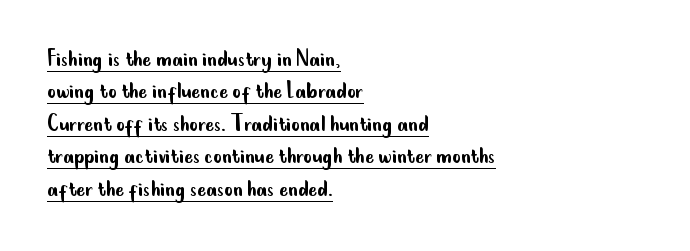
Q: Is the text bold? A: No.
Q: Is the text italic (slanted)? A: No, it is upright.
Q: Is the text underlined? A: Yes.
Q: How is the paragraph aligned? A: Left-aligned.
Q: Is the spacing between letters normal or unusually wide? A: Normal.
Q: Is the spacing between lines tight, normal or loose? A: Normal.
